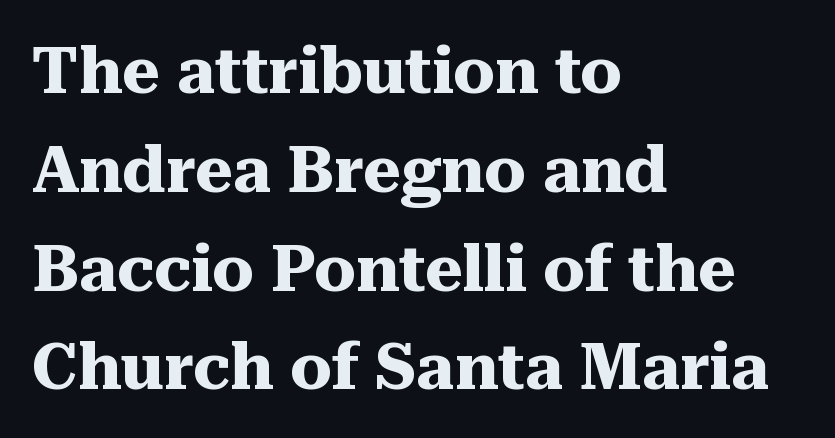
The image shows 65 px heavy serif type, upright; set left-aligned, normal line spacing (1.52x), normal letter spacing, not underlined; medium stroke contrast and a medium x-height.
